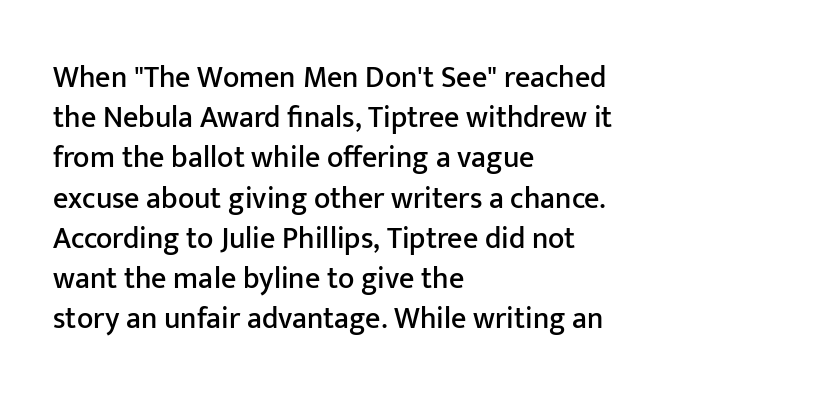
A typesetter would mark this as roman, not italic. The ragged edge is on the right, which tells us the setting is flush left. The lines sit at an ordinary, default distance from one another. The face used here is a sans, in the tradition of grotesques and geometrics.
